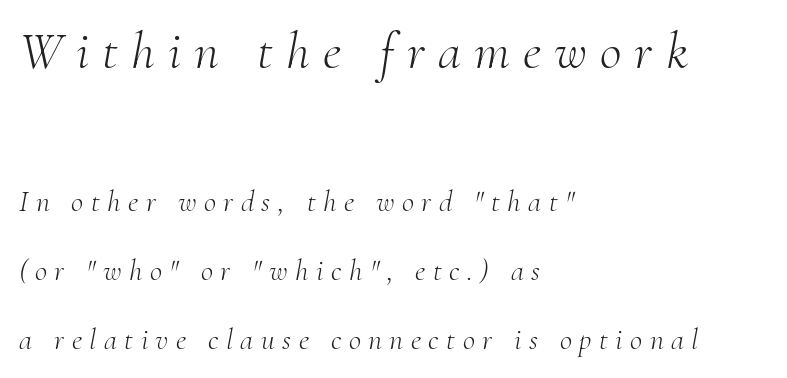
Serifs: yes, visible at the terminals of the letterforms. The passage shown begins with its larger block and ends with its smaller one. The letters look calm and open, with moderate or lighter stems. The rendering uses natural spacing where letterforms have individual widths. Observe the lean: these are italic letterforms.
